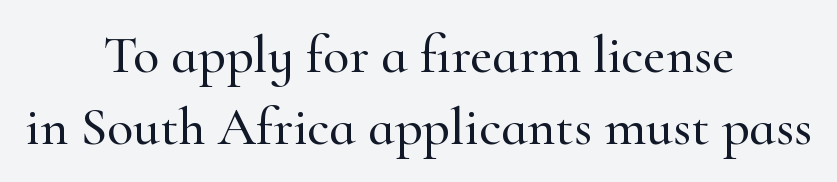
Little horizontal feet cap the strokes, marking this as serif type. Clear beneath every line of the passage. Every character sits straight up, as roman type does. Each line is balanced around a shared central axis. This block has exactly the height ordinary leading produces. The face used here is rendered with its standard letterfit.
